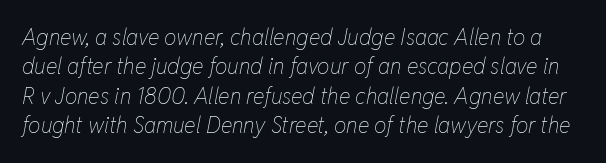
The typography opts for an oblique posture over an upright one. Regular leading. Stroke mass is kept to a normal reading level or below. Caption: standard tracking, unaltered.
